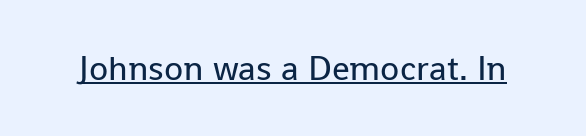
The image shows 35 px regular-weight sans-serif type, upright; set normal letter spacing, underlined; low stroke contrast and a medium x-height.
